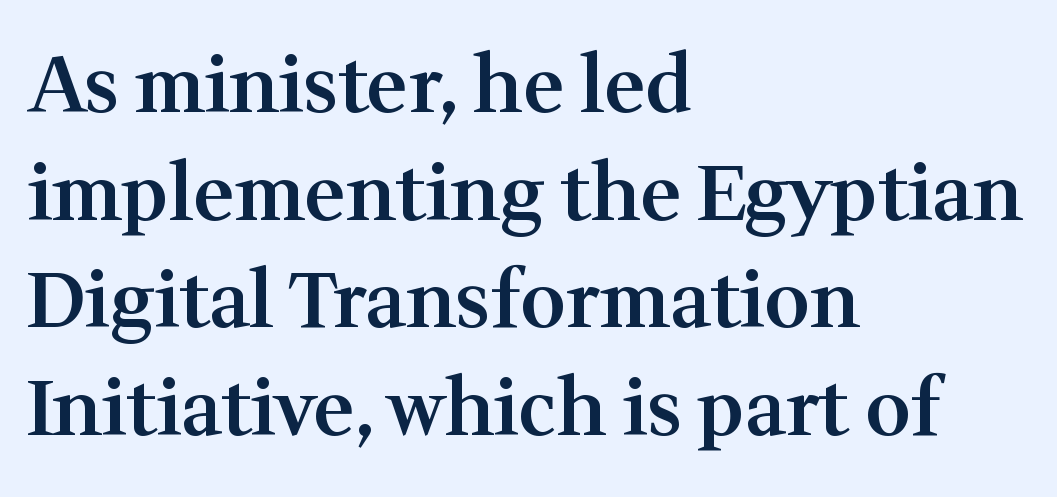
{"serif": "yes", "italic": "no", "bold": "semi", "weight": "semibold", "width": "normal", "stroke_contrast": "medium", "x_height": "medium", "monospaced": "no", "underline": "no", "align": "left", "line_spacing": "normal", "line_spacing_ratio": 1.38, "letter_spacing": "normal", "letter_spacing_em": 0.0, "glyph_px": 78}
